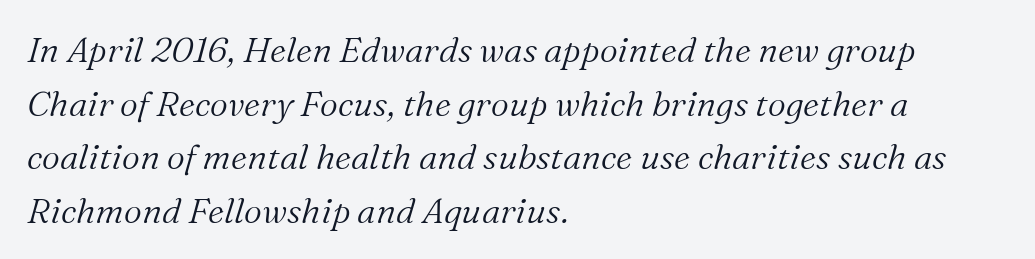
Q: Is the text bold? A: No.
Q: Is the text italic (slanted)? A: Yes, it leans right by about 16 degrees.
Q: Is the typeface a serif or a sans-serif typeface? A: Serif.
Q: Is the text underlined? A: No.
Q: How is the paragraph aligned? A: Left-aligned.
Q: Is the spacing between letters normal or unusually wide? A: Normal.
Q: Is the spacing between lines tight, normal or loose? A: Normal.
Q: Width (condensed, normal, or wide)? A: Normal.
Q: Stroke contrast? A: Medium.
Q: x-height? A: Medium.
Q: Monospaced? A: No.
